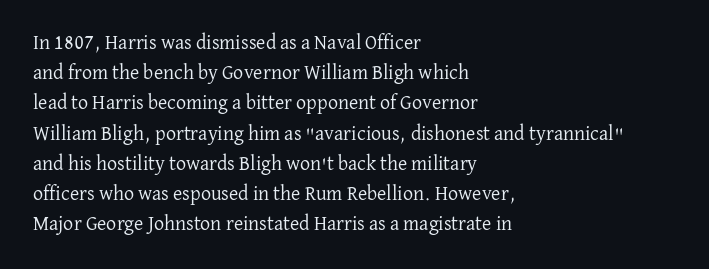
What stands out about the letter spacing? Nothing — it is the standard amount. The axis of the letterforms is exactly vertical. Check the space under the baseline: it is left empty. Evenly set lines give the paragraph a standard silhouette.
